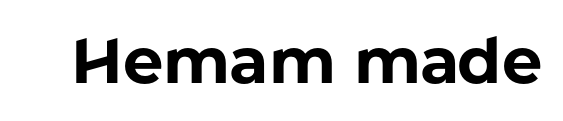
{"serif": "no", "italic": "no", "bold": "yes", "weight": "bold", "width": "normal", "stroke_contrast": "low", "x_height": "medium", "monospaced": "no", "underline": "no", "letter_spacing": "normal", "letter_spacing_em": 0.0, "glyph_px": 64}
